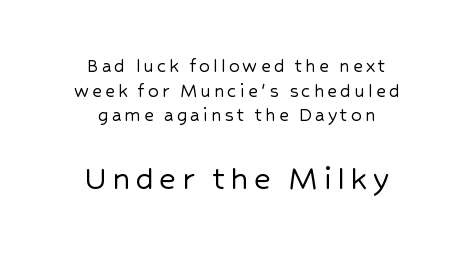
In terms of letterform style, serifs are entirely absent. Descender tails drop into unmarked territory. This sample has the flowing, uneven cadence of proportional lettering. The type sits square on the baseline with zero lean. Leftover space on each line is divided equally before and after the words. You get the small type first, then a jump to larger type.
